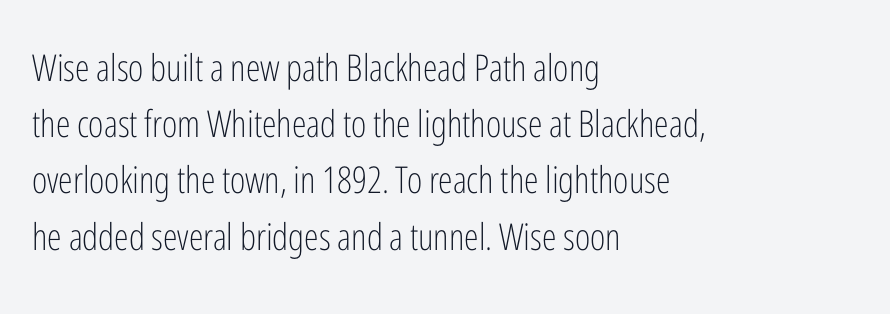
{"serif": "no", "italic": "no", "bold": "no", "weight": "light", "width": "condensed", "stroke_contrast": "low", "x_height": "medium", "monospaced": "no", "underline": "no", "align": "left", "line_spacing": "normal", "line_spacing_ratio": 1.52, "letter_spacing": "normal", "letter_spacing_em": 0.0, "glyph_px": 37}
